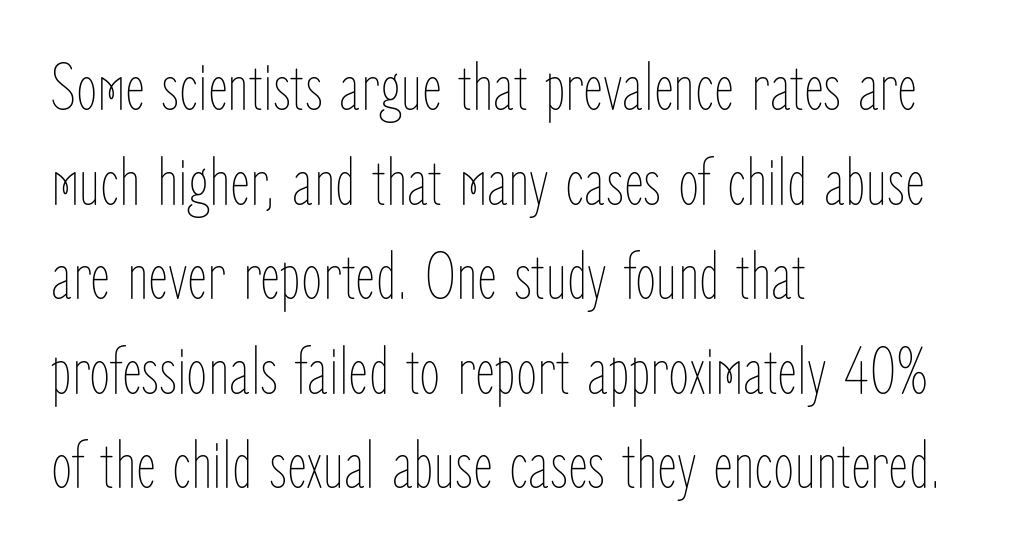
Q: Is the text bold? A: No.
Q: Is the text italic (slanted)? A: No, it is upright.
Q: Is the text underlined? A: No.
Q: How is the paragraph aligned? A: Left-aligned.
Q: Is the spacing between letters normal or unusually wide? A: Normal.
Q: Is the spacing between lines tight, normal or loose? A: Normal.
Q: Width (condensed, normal, or wide)? A: Condensed.
Q: Stroke contrast? A: Low.
Q: x-height? A: Medium.
Q: Monospaced? A: No.
